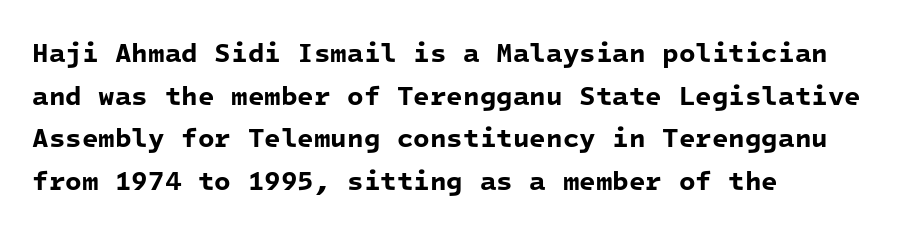
{"bold": "yes", "underline": "no", "align": "left", "line_spacing": "normal", "line_spacing_ratio": 1.58, "letter_spacing": "normal", "letter_spacing_em": 0.0, "glyph_px": 27}
